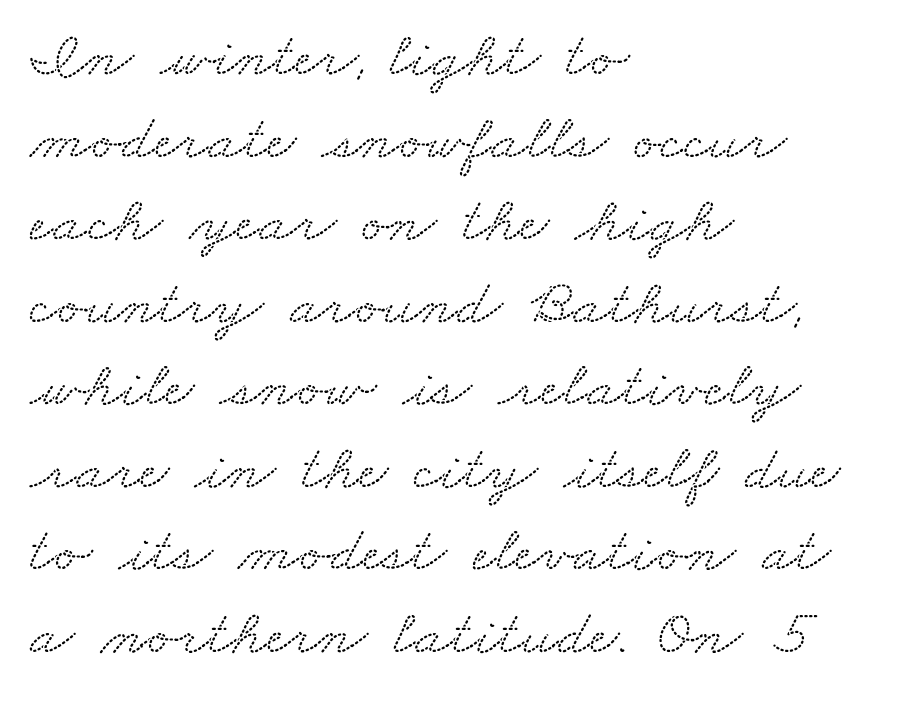
{"width": "wide", "stroke_contrast": "low", "x_height": "small", "monospaced": "no", "underline": "no", "align": "left", "line_spacing": "normal", "line_spacing_ratio": 1.27, "letter_spacing": "normal", "letter_spacing_em": 0.0, "glyph_px": 65}
